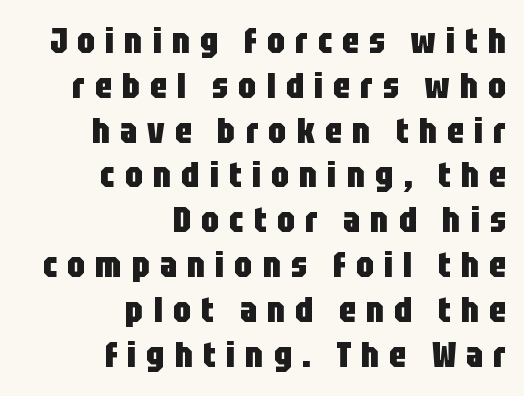
{"serif": "no", "italic": "no", "bold": "yes", "weight": "heavy", "width": "condensed", "stroke_contrast": "low", "x_height": "large", "monospaced": "no", "underline": "no", "align": "right", "line_spacing": "normal", "line_spacing_ratio": 1.28, "letter_spacing": "wide", "letter_spacing_em": 0.29, "glyph_px": 35}
